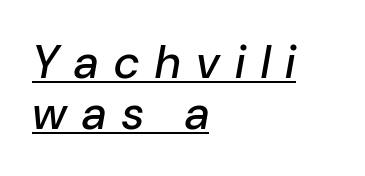
{"italic": "yes", "lean": "right", "slant_degrees": 10, "width": "normal", "stroke_contrast": "low", "x_height": "medium", "monospaced": "no", "underline": "yes", "align": "left", "line_spacing": "tight", "line_spacing_ratio": 1.1, "letter_spacing": "wide", "letter_spacing_em": 0.34, "glyph_px": 46}
